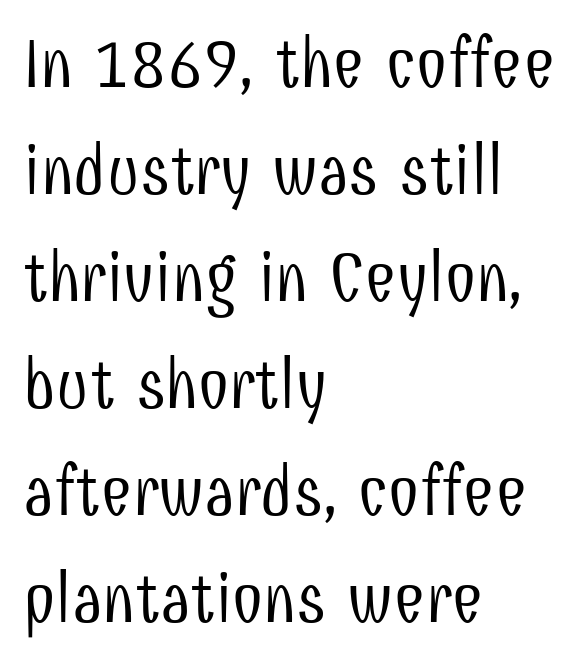
{"serif": "no", "italic": "no", "bold": "no", "weight": "light", "width": "condensed", "stroke_contrast": "low", "x_height": "medium", "monospaced": "no", "underline": "no", "align": "left", "line_spacing": "normal", "line_spacing_ratio": 1.53, "letter_spacing": "normal", "letter_spacing_em": 0.0, "glyph_px": 70}
